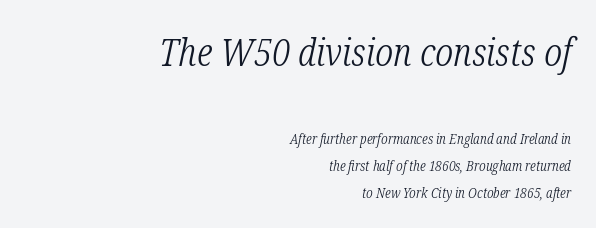
{"serif": "yes", "italic": "yes", "lean": "right", "slant_degrees": 12, "bold": "no", "weight": "light", "width": "condensed", "stroke_contrast": "low", "x_height": "medium", "monospaced": "no", "underline": "no", "align": "right", "line_spacing": "loose", "line_spacing_ratio": 1.93, "letter_spacing": "normal", "letter_spacing_em": 0.0, "larger_block": "first", "size_ratio": 2.71, "glyph_px": 38}
